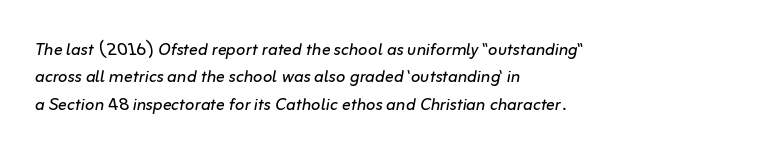
The lines in this sample share a left origin and differ only in where they stop. Observe the ordinary spacing: letters are neighbours, not strangers. Type without underlining. A typesetter would mark this as italic.
